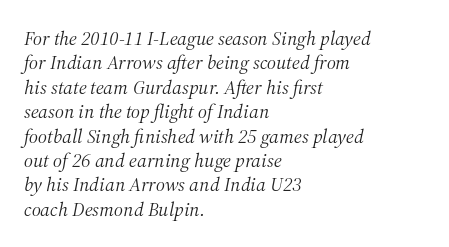
The image shows 20 px text type, italic (leaning right); set left-aligned, line spacing 1.22x, normal letter spacing, not underlined.
